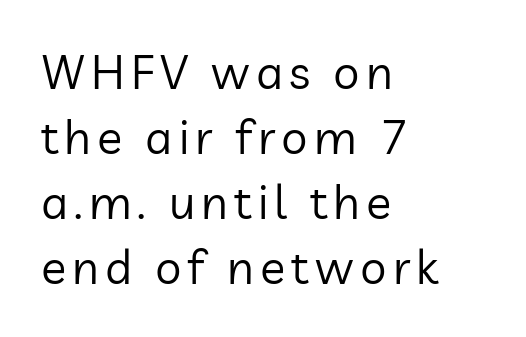
{"serif": "no", "italic": "no", "bold": "no", "weight": "regular", "width": "normal", "stroke_contrast": "low", "x_height": "medium", "monospaced": "no", "underline": "no", "align": "left", "line_spacing": "normal", "line_spacing_ratio": 1.38, "glyph_px": 47}
